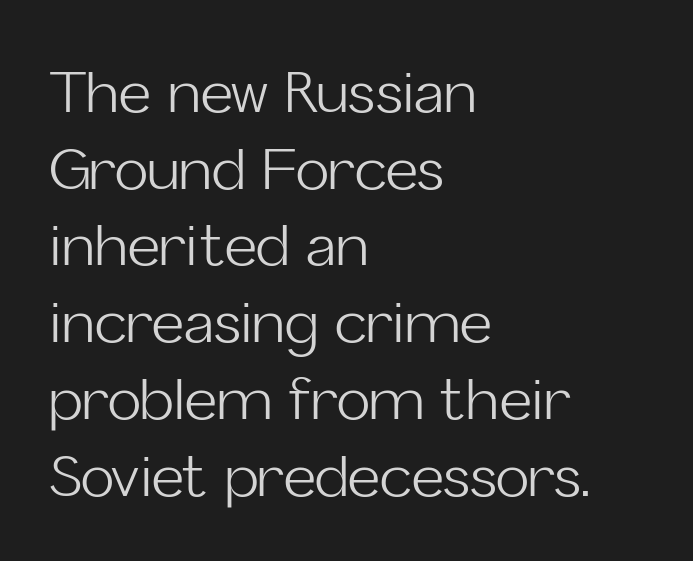
{"serif": "no", "italic": "no", "bold": "no", "weight": "light", "width": "normal", "stroke_contrast": "low", "x_height": "medium", "monospaced": "no", "underline": "no", "align": "left", "line_spacing": "normal", "line_spacing_ratio": 1.37, "letter_spacing": "normal", "letter_spacing_em": 0.0, "glyph_px": 56}
